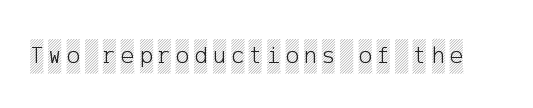
Q: Is the text italic (slanted)? A: No, it is upright.
Q: Is the text underlined? A: No.
Q: Is the spacing between letters normal or unusually wide? A: Unusually wide.
